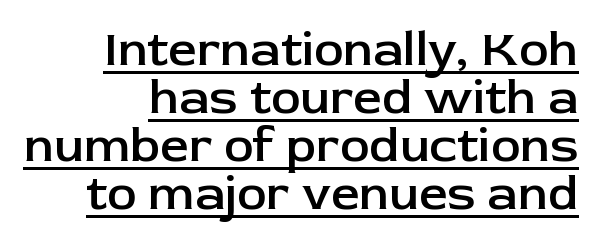
Rendered with straight, roman letterforms. Stroke thickness is moderately raised; the sample reads as semibold. The text was rendered using a sans face with plain stroke endings. The passage is arranged like a letterhead date or caption credit — flush right. Note the varied advance widths — an 'i' is clearly narrower than an 'm'. Reading down the column, the eye jumps only a short way to each next line.
